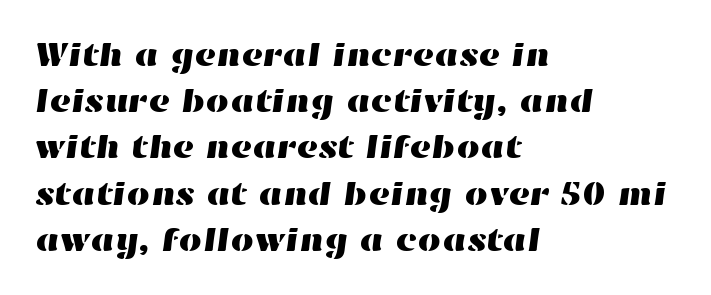
Nobody touched the tracking dial on this one. Varying glyph widths throughout — classic text-font behaviour. Quick note: underline off. Is there much room between lines? A standard amount, neither cramped nor airy. This sample is left-justified, so line endings fall wherever the words run out.
